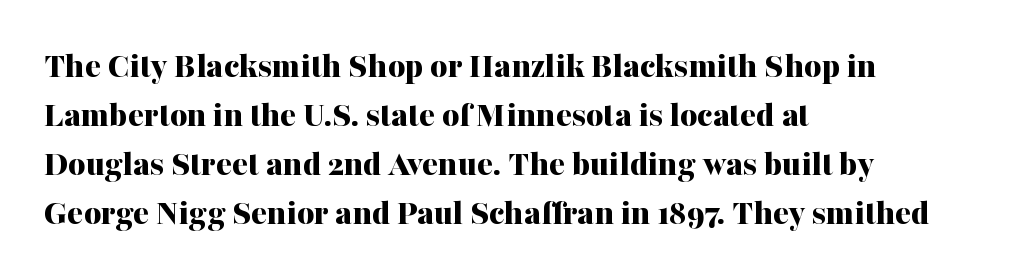
Plenty of ink on the page — the face is bold. The font family rendered here belongs to the serif group. Quick note: underline off. Is the letter spacing exaggerated? No — it looks like the ordinary default. These lines stack with their left ends in a neat column.
